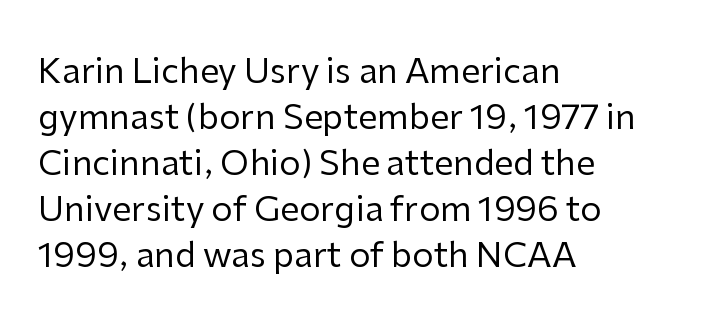
Q: Is the text bold? A: No.
Q: Is the text italic (slanted)? A: No, it is upright.
Q: Is the typeface a serif or a sans-serif typeface? A: Sans-serif.
Q: Is the text underlined? A: No.
Q: How is the paragraph aligned? A: Left-aligned.
Q: Is the spacing between letters normal or unusually wide? A: Normal.
Q: Is the spacing between lines tight, normal or loose? A: Normal.
Q: Width (condensed, normal, or wide)? A: Normal.
Q: Stroke contrast? A: Low.
Q: x-height? A: Medium.
Q: Monospaced? A: No.
